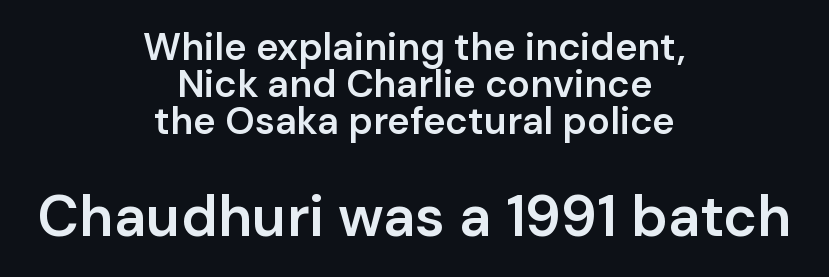
{"serif": "no", "italic": "no", "bold": "semi", "weight": "semibold", "width": "normal", "stroke_contrast": "low", "x_height": "medium", "monospaced": "no", "underline": "no", "align": "center", "line_spacing": "tight", "line_spacing_ratio": 0.98, "letter_spacing": "normal", "letter_spacing_em": 0.0, "larger_block": "second", "size_ratio": 1.5, "glyph_px": 57}
